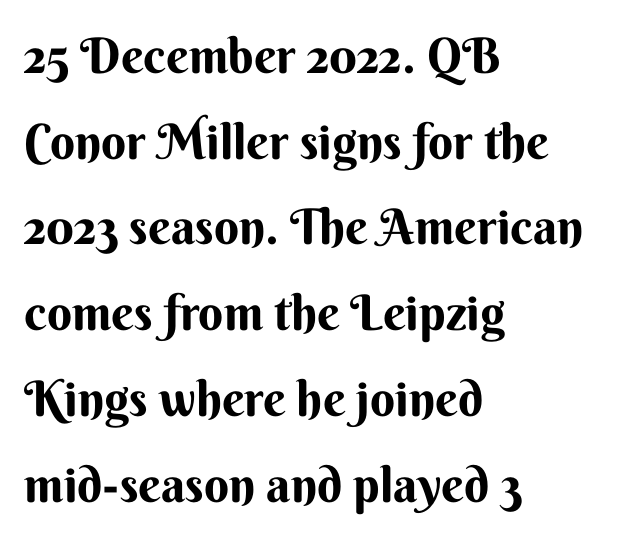
{"serif": "no", "italic": "no", "bold": "yes", "weight": "bold", "width": "normal", "stroke_contrast": "medium", "x_height": "small", "monospaced": "no", "underline": "no", "align": "left", "line_spacing_ratio": 1.75, "letter_spacing": "normal", "letter_spacing_em": 0.0, "glyph_px": 49}
